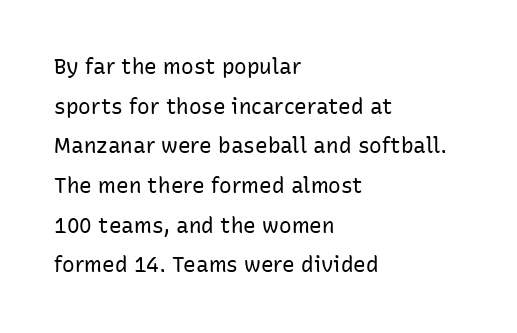
All the whitespace from short lines collects on the right. Inter-character spacing is left at the font's built-in metrics. If you drew a line through each stem, it would be perfectly vertical. Descenders hang freely into open space. On a weight scale, this lands at 450 or below.
